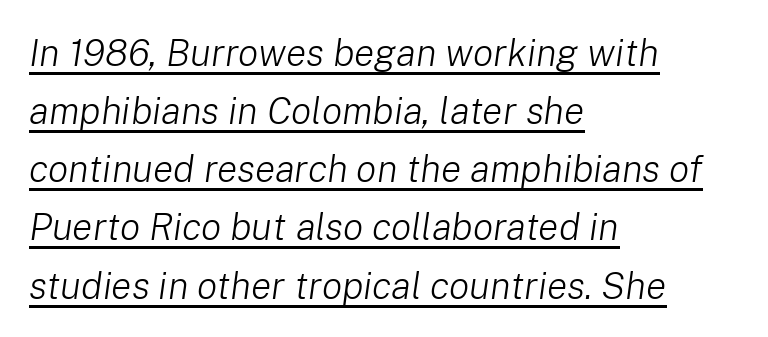
{"italic": "yes", "lean": "right", "slant_degrees": 8, "bold": "no", "weight": "light", "width": "normal", "stroke_contrast": "low", "x_height": "medium", "monospaced": "no", "underline": "yes", "align": "left", "line_spacing": "normal", "line_spacing_ratio": 1.53, "letter_spacing": "normal", "letter_spacing_em": 0.0, "glyph_px": 38}
